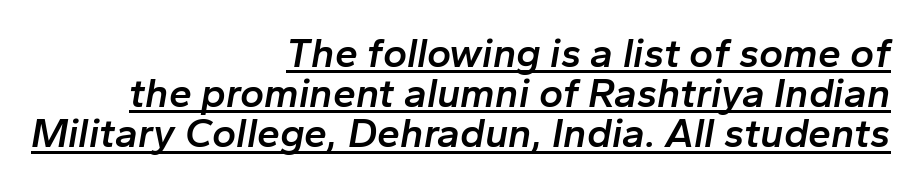
Which margin do the lines hug? The right one — the left edge is uneven. The lines are packed closely together with very little leading. Does the weight exceed regular? Yes, but only to semibold. The specimen reads as italic at a glance. The rendering uses natural spacing where letterforms have individual widths.
